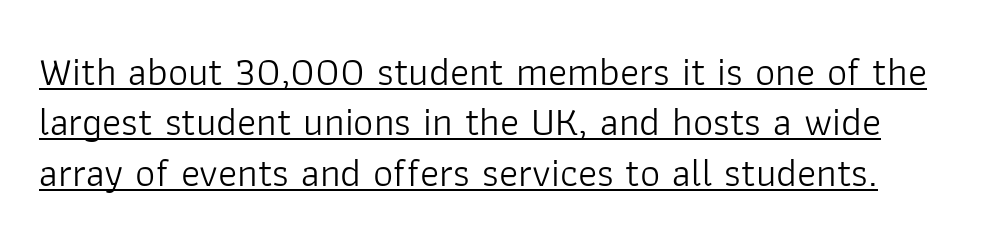
{"serif": "no", "italic": "no", "bold": "no", "weight": "light", "width": "normal", "stroke_contrast": "low", "x_height": "medium", "monospaced": "no", "underline": "yes", "line_spacing": "normal", "line_spacing_ratio": 1.26, "letter_spacing": "normal", "letter_spacing_em": 0.0, "glyph_px": 40}
